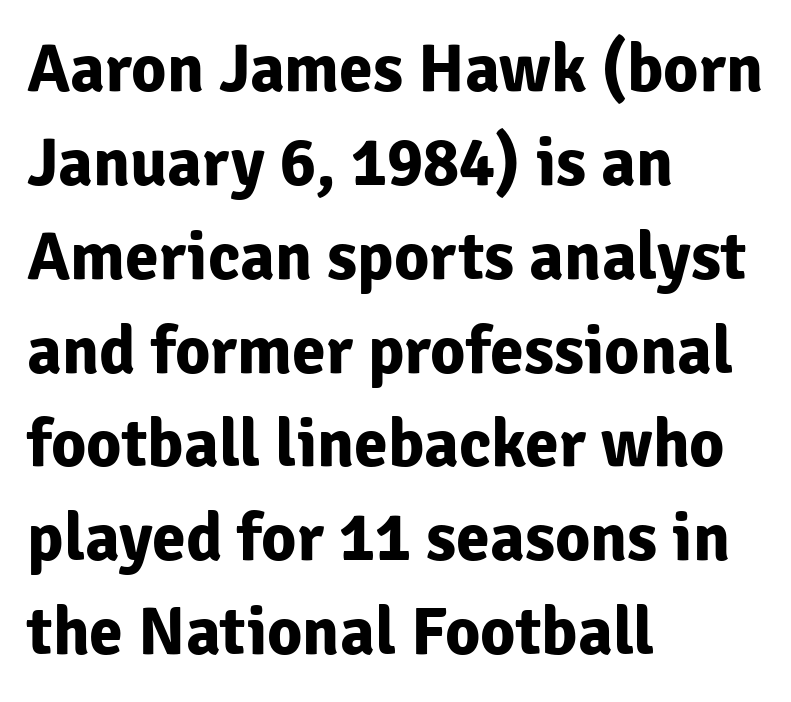
{"serif": "no", "italic": "no", "bold": "yes", "weight": "bold", "width": "normal", "stroke_contrast": "low", "x_height": "medium", "monospaced": "no", "underline": "no", "align": "left", "line_spacing": "normal", "line_spacing_ratio": 1.38, "letter_spacing": "normal", "letter_spacing_em": 0.0, "glyph_px": 68}
